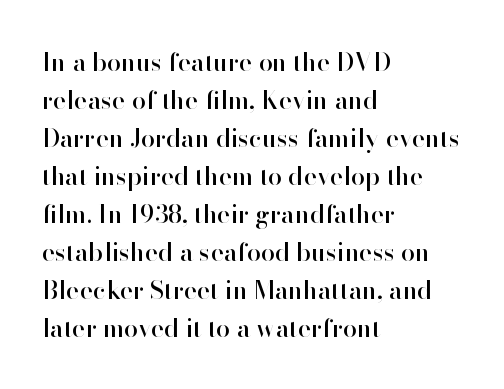
The image shows 25 px text type, upright; set left-aligned, normal line spacing (1.52x), normal letter spacing, not underlined.
